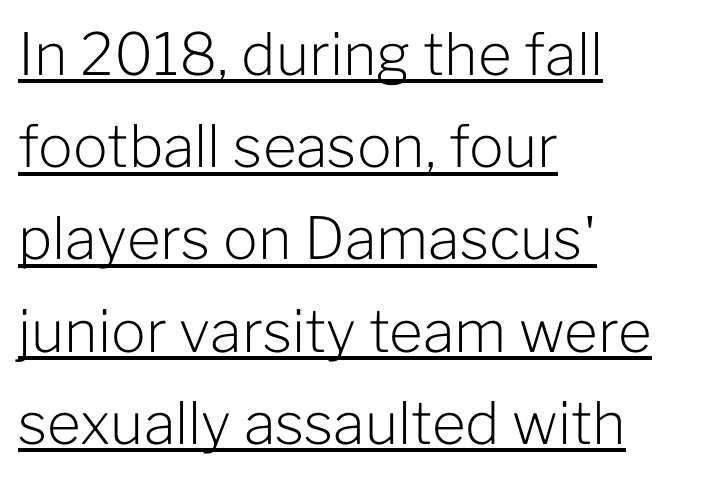
The image shows 58 px light sans-serif type, upright; set left-aligned, normal line spacing (1.59x), normal letter spacing, underlined; low stroke contrast and a medium x-height.
